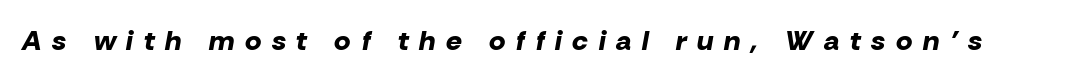
The image shows 28 px bold type, italic (leaning right); set unusually wide letter spacing (+0.38 em), not underlined; low stroke contrast and a medium x-height.
